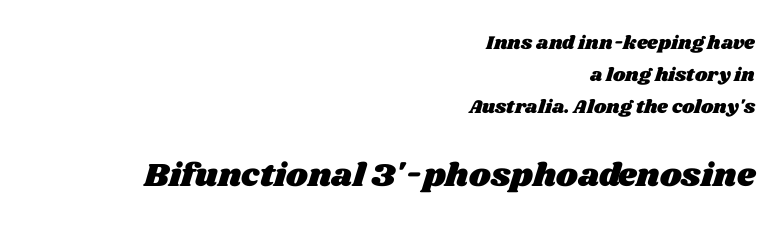
Q: Is the text underlined? A: No.
Q: How is the paragraph aligned? A: Right-aligned.
Q: Is the spacing between letters normal or unusually wide? A: Normal.
Q: Is the spacing between lines tight, normal or loose? A: Normal.
Q: Which block of text is set in a larger size, the first (top) or the second (bottom)? A: The second (bottom) one.
Q: Width (condensed, normal, or wide)? A: Wide.
Q: Stroke contrast? A: Medium.
Q: x-height? A: Large.
Q: Monospaced? A: No.
